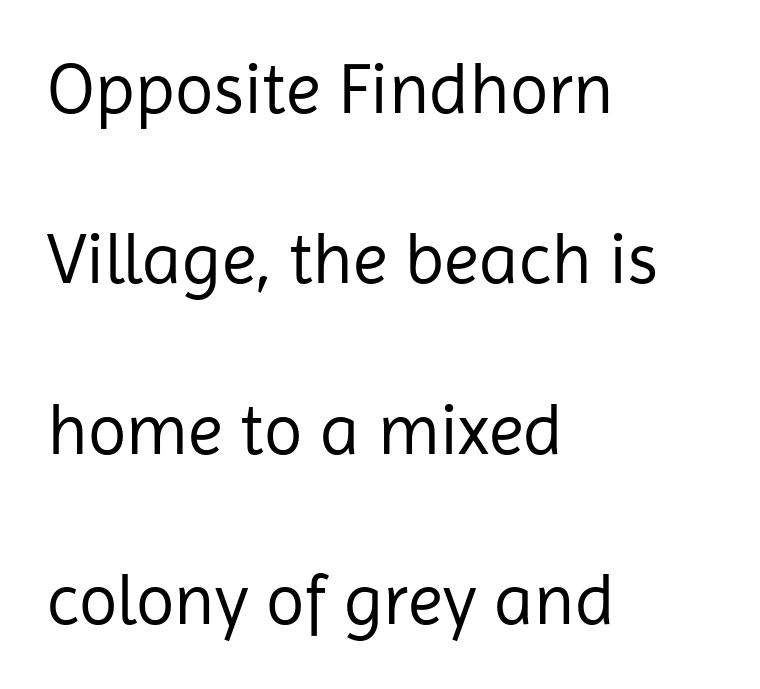
Q: Is the text bold? A: No.
Q: Is the text italic (slanted)? A: No, it is upright.
Q: Is the typeface a serif or a sans-serif typeface? A: Sans-serif.
Q: Is the text underlined? A: No.
Q: How is the paragraph aligned? A: Left-aligned.
Q: Is the spacing between letters normal or unusually wide? A: Normal.
Q: Is the spacing between lines tight, normal or loose? A: Loose.
Q: Width (condensed, normal, or wide)? A: Normal.
Q: Stroke contrast? A: Low.
Q: x-height? A: Medium.
Q: Monospaced? A: No.
